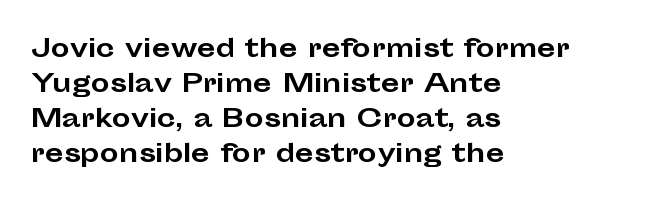
{"italic": "no", "bold": "yes", "underline": "no", "align": "left", "line_spacing": "normal", "line_spacing_ratio": 1.46, "letter_spacing": "normal", "letter_spacing_em": 0.0, "glyph_px": 24}
